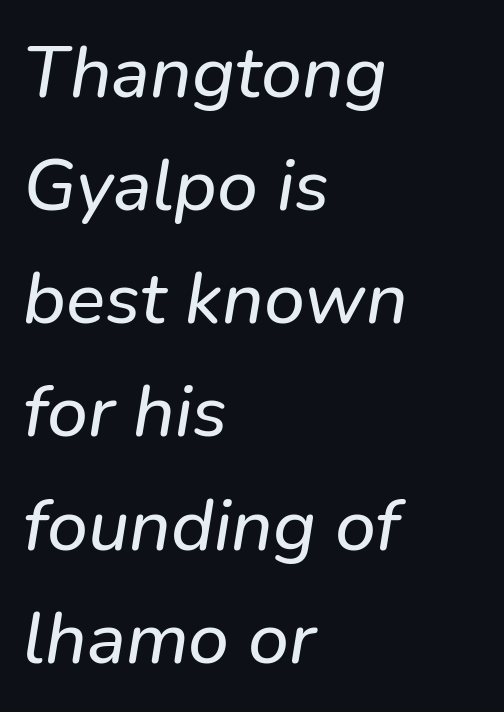
{"serif": "no", "width": "normal", "stroke_contrast": "low", "x_height": "medium", "monospaced": "no", "underline": "no", "align": "left", "line_spacing": "normal", "line_spacing_ratio": 1.55, "letter_spacing": "normal", "letter_spacing_em": 0.0, "glyph_px": 73}
